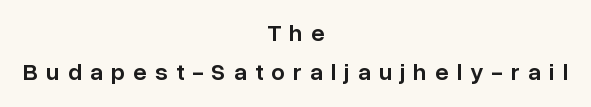
The image shows 24 px text type, upright; set centered, normal line spacing (1.63x), unusually wide letter spacing (+0.34 em), not underlined.
